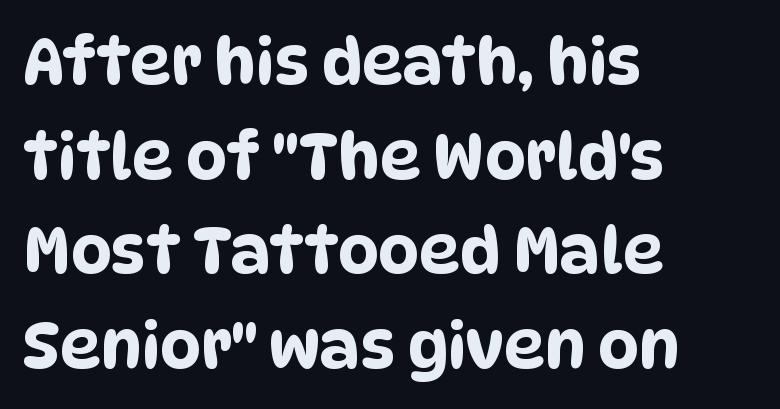
Q: Is the typeface a serif or a sans-serif typeface? A: Sans-serif.
Q: Is the text underlined? A: No.
Q: How is the paragraph aligned? A: Left-aligned.
Q: Is the spacing between letters normal or unusually wide? A: Normal.
Q: Is the spacing between lines tight, normal or loose? A: Normal.
Q: Width (condensed, normal, or wide)? A: Condensed.
Q: Stroke contrast? A: Low.
Q: x-height? A: Large.
Q: Monospaced? A: No.
